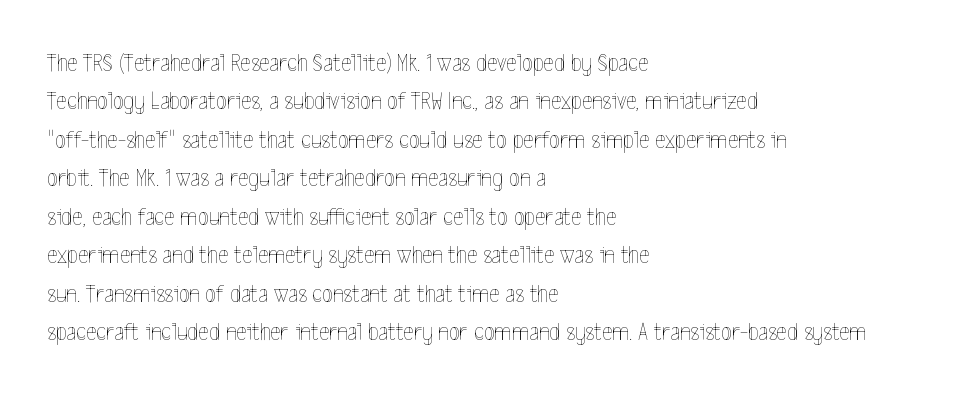
Q: Is the text bold? A: No.
Q: Is the text italic (slanted)? A: No, it is upright.
Q: Is the text underlined? A: No.
Q: How is the paragraph aligned? A: Left-aligned.
Q: Is the spacing between letters normal or unusually wide? A: Normal.
Q: Is the spacing between lines tight, normal or loose? A: Normal.
